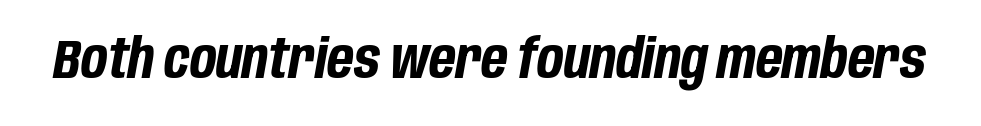
The image shows 55 px bold, condensed type, italic (leaning right); set normal letter spacing, not underlined; low stroke contrast and a large x-height.
